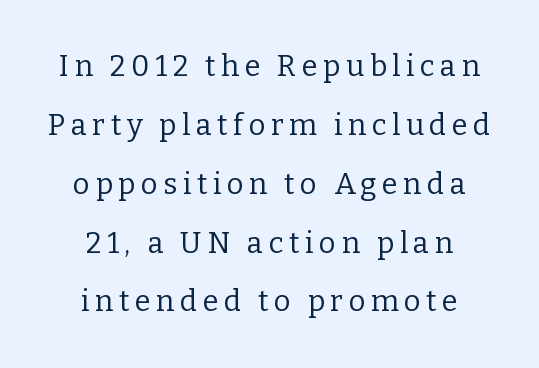
Q: Is the text bold? A: No.
Q: Is the text italic (slanted)? A: No, it is upright.
Q: Is the typeface a serif or a sans-serif typeface? A: Serif.
Q: Is the text underlined? A: No.
Q: Is the spacing between lines tight, normal or loose? A: Loose.
Q: Width (condensed, normal, or wide)? A: Normal.
Q: Stroke contrast? A: Low.
Q: x-height? A: Medium.
Q: Monospaced? A: No.
